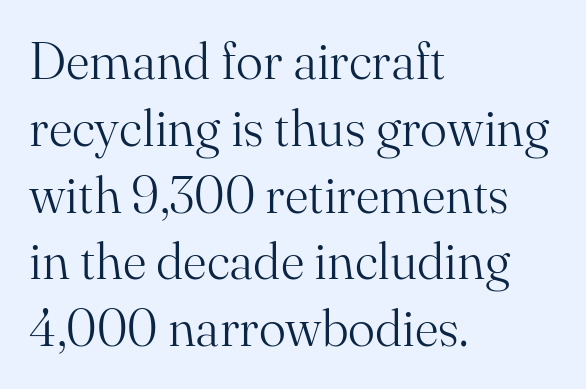
Q: Is the text bold? A: No.
Q: Is the text italic (slanted)? A: No, it is upright.
Q: Is the typeface a serif or a sans-serif typeface? A: Serif.
Q: Is the text underlined? A: No.
Q: How is the paragraph aligned? A: Left-aligned.
Q: Is the spacing between letters normal or unusually wide? A: Normal.
Q: Is the spacing between lines tight, normal or loose? A: Normal.
Q: Width (condensed, normal, or wide)? A: Normal.
Q: Stroke contrast? A: Medium.
Q: x-height? A: Small.
Q: Monospaced? A: No.
